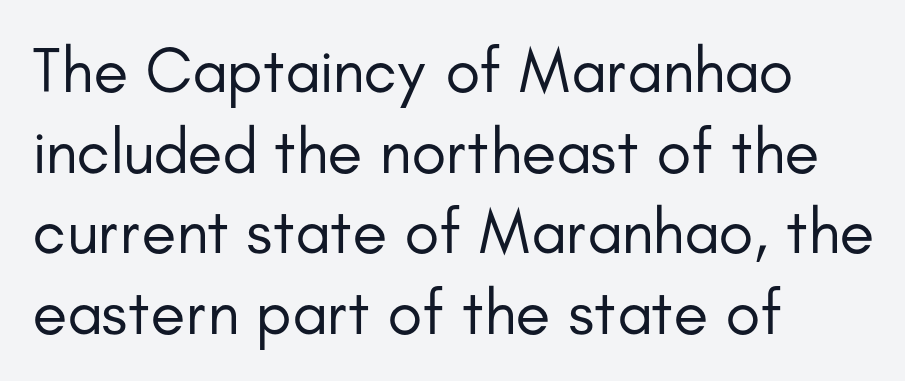
{"serif": "no", "italic": "no", "bold": "no", "weight": "regular", "width": "normal", "stroke_contrast": "low", "x_height": "small", "monospaced": "no", "underline": "no", "align": "left", "line_spacing": "normal", "line_spacing_ratio": 1.26, "letter_spacing": "normal", "letter_spacing_em": 0.0, "glyph_px": 64}
